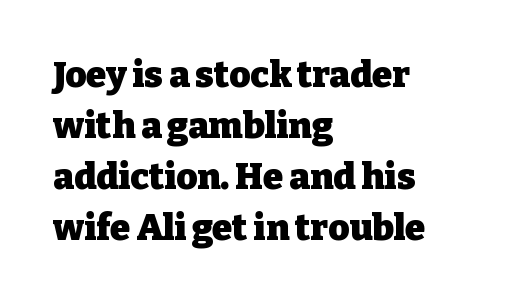
The image shows 36 px heavy serif type, upright; set left-aligned, normal line spacing (1.42x), normal letter spacing, not underlined; low stroke contrast and a medium x-height.
